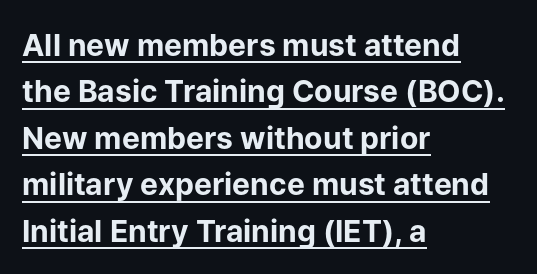
The image shows 30 px bold sans-serif type, upright; set left-aligned, normal line spacing (1.55x), normal letter spacing, underlined; low stroke contrast and a medium x-height.
